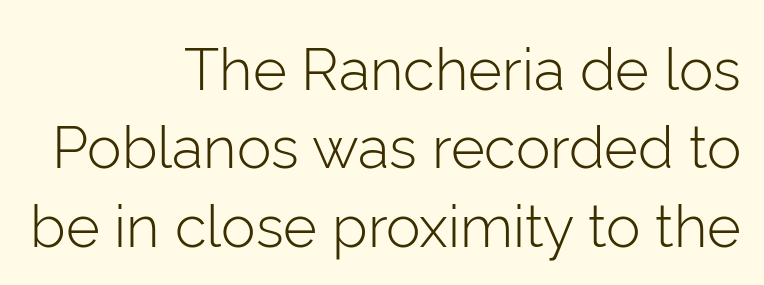
The image shows 58 px light sans-serif type, upright; set right-aligned, normal line spacing (1.35x), normal letter spacing, not underlined; low stroke contrast and a medium x-height.
